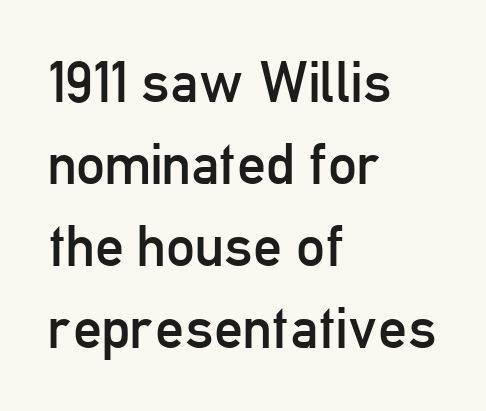
Stems and bowls with no extra thickness — not bold. Compared with typical paragraphs, the rows here are spaced about the same. Is this a fixed-width face? No — the glyphs have proportional, varying widths. The font's upright variant was chosen for this text. Characters follow at the spacing the type designer built in.
